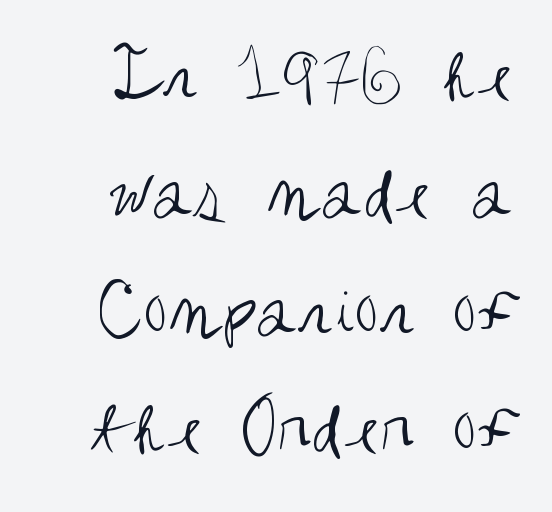
The image shows 77 px regular-weight, condensed sans-serif type; set normal line spacing (1.53x), normal letter spacing, not underlined; medium stroke contrast and a large x-height.
